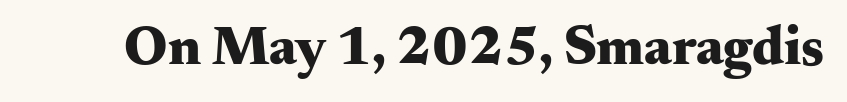
Q: Is the text bold? A: Yes.
Q: Is the text italic (slanted)? A: No, it is upright.
Q: Is the typeface a serif or a sans-serif typeface? A: Serif.
Q: Is the text underlined? A: No.
Q: Is the spacing between letters normal or unusually wide? A: Normal.
Q: Width (condensed, normal, or wide)? A: Wide.
Q: Stroke contrast? A: Medium.
Q: x-height? A: Small.
Q: Monospaced? A: No.
